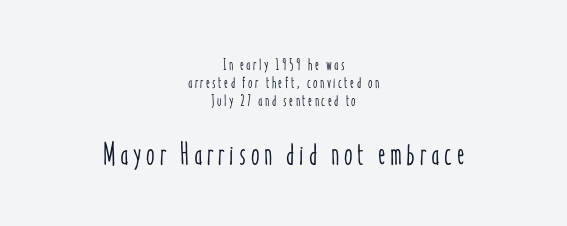
{"italic": "no", "width": "condensed", "stroke_contrast": "low", "x_height": "medium", "monospaced": "no", "underline": "no", "align": "center", "line_spacing": "tight", "line_spacing_ratio": 1.14, "larger_block": "second", "size_ratio": 1.94, "glyph_px": 31}
